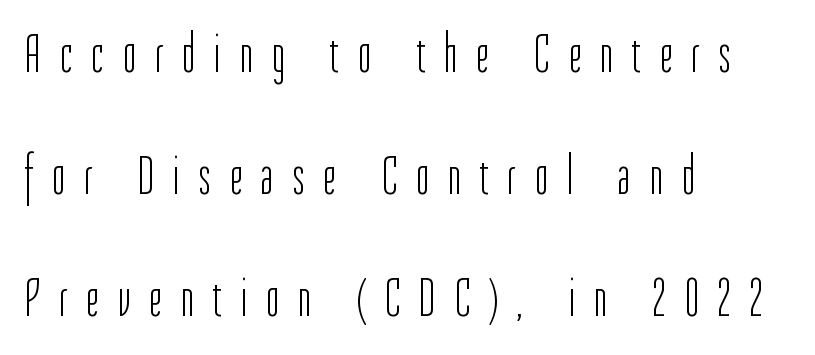
Q: Is the text bold? A: No.
Q: Is the text italic (slanted)? A: No, it is upright.
Q: Is the typeface a serif or a sans-serif typeface? A: Sans-serif.
Q: Is the text underlined? A: No.
Q: How is the paragraph aligned? A: Left-aligned.
Q: Is the spacing between letters normal or unusually wide? A: Unusually wide.
Q: Is the spacing between lines tight, normal or loose? A: Loose.
Q: Width (condensed, normal, or wide)? A: Condensed.
Q: Stroke contrast? A: Low.
Q: x-height? A: Medium.
Q: Monospaced? A: No.
